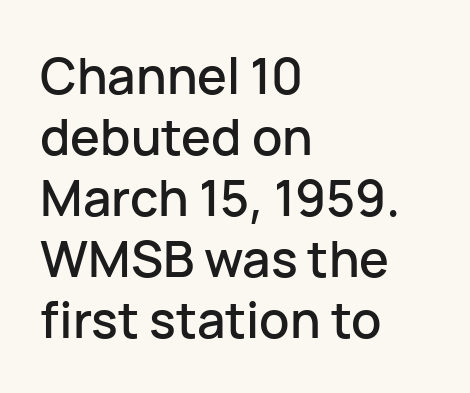
Do the letters lean? They stand straight. Characters follow at the spacing the type designer built in. Clear beneath every line of the passage. Font category for this specimen: sans-serif. If you drew a ruler down the left edge, every line would touch it.
